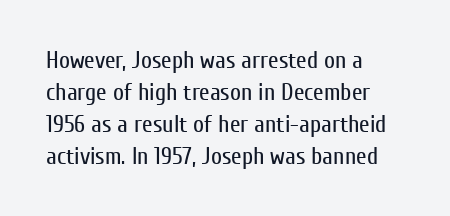
A bare baseline throughout the passage. Does the lettering tilt? It doesn't — this is upright. Leftover space on each line is placed entirely after the last word. Regarding leading, the lines here are spaced in the standard way. Inter-character spacing is left at the font's built-in metrics. Compared with a typical body face, this is equally light or lighter still.
